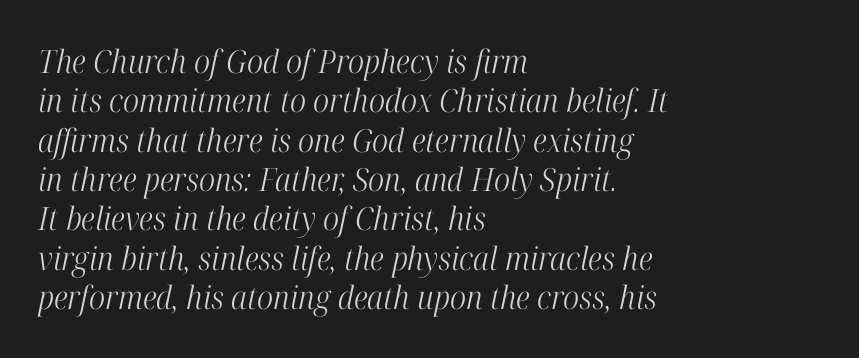
{"serif": "yes", "italic": "yes", "lean": "right", "slant_degrees": 12, "bold": "no", "weight": "light", "width": "condensed", "stroke_contrast": "high", "x_height": "medium", "monospaced": "no", "underline": "no", "align": "left", "line_spacing_ratio": 1.23, "letter_spacing": "normal", "letter_spacing_em": 0.0, "glyph_px": 32}
